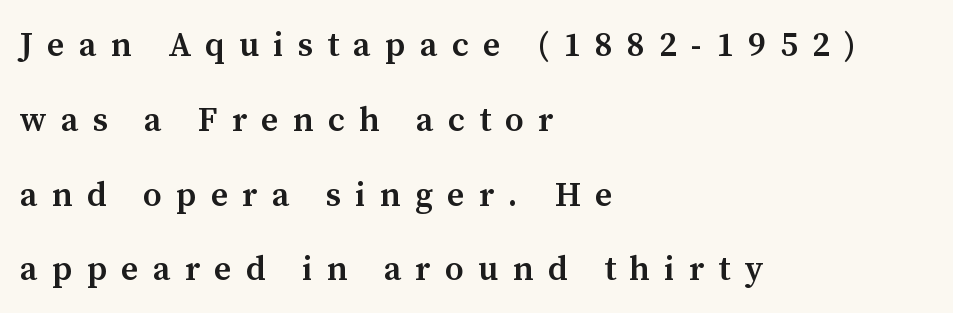
Posture: vertical. Character widths vary here, with narrow letters taking less room than wide ones. Descenders hang freely into open space. The letters are spread apart with noticeably loose tracking.
